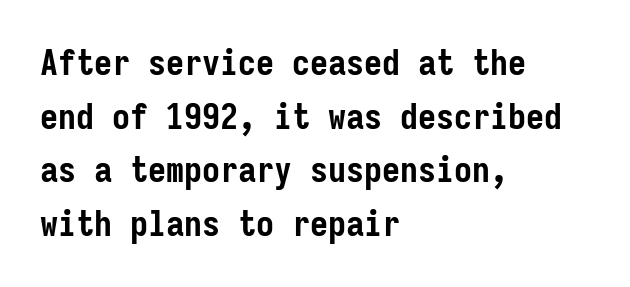
{"serif": "no", "italic": "no", "bold": "yes", "weight": "semibold", "width": "condensed", "stroke_contrast": "low", "x_height": "medium", "monospaced": "yes", "underline": "no", "align": "left", "line_spacing": "normal", "line_spacing_ratio": 1.49, "letter_spacing": "normal", "letter_spacing_em": 0.0, "glyph_px": 36}
